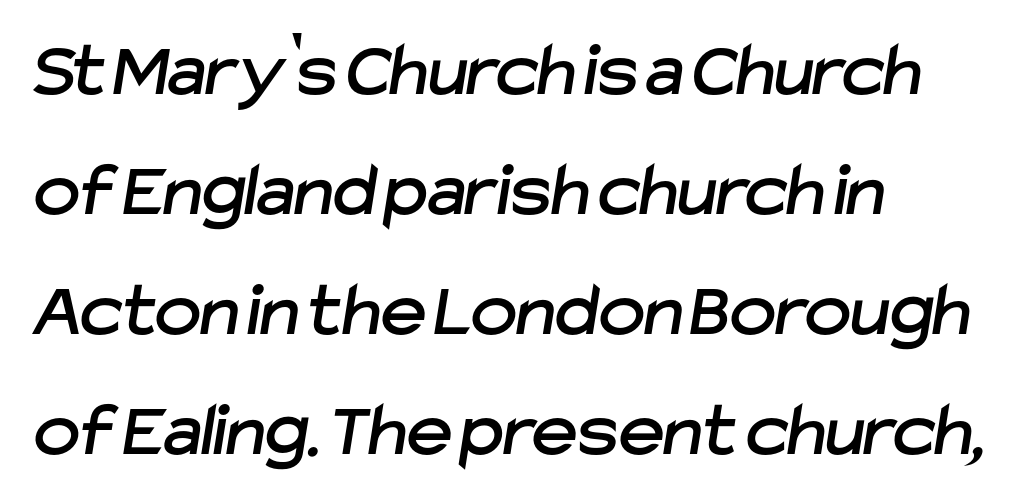
The image shows 78 px sans-serif type; set left-aligned, normal line spacing (1.54x), normal letter spacing, not underlined; low stroke contrast and a medium x-height.
